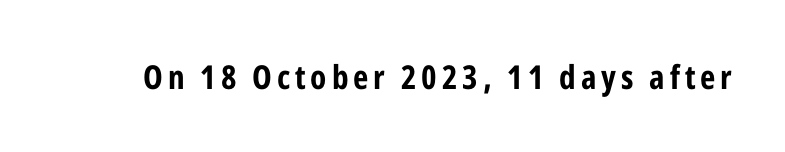
The image shows 33 px bold, condensed sans-serif type, upright; set not underlined; low stroke contrast and a medium x-height.
